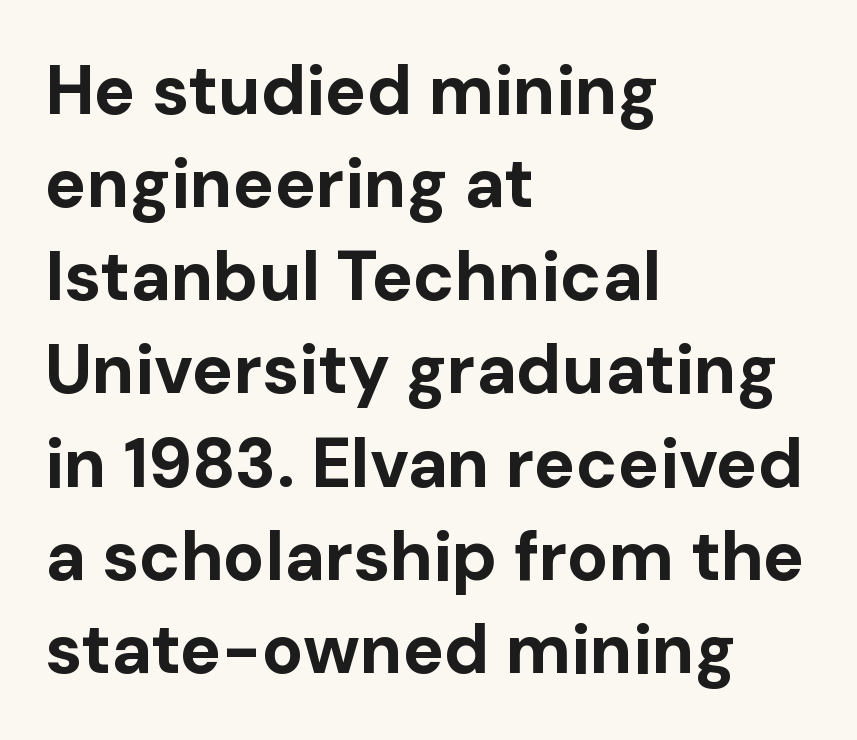
The image shows 69 px bold sans-serif type, upright; set left-aligned, normal line spacing (1.35x), normal letter spacing, not underlined; low stroke contrast and a medium x-height.
